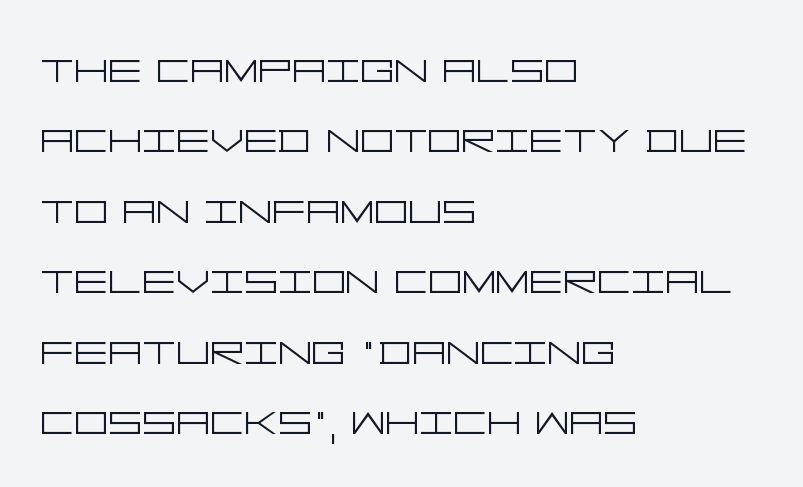
Quick note: interline space is typical. If you drew a ruler down the left edge, every line would touch it. Posture: straight, roman, zero tilt. Heaviness? Minimal to ordinary, like unemphasized prose.
